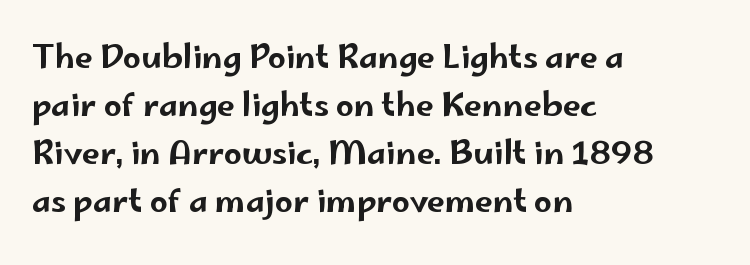
Q: Is the text italic (slanted)? A: No, it is upright.
Q: Is the typeface a serif or a sans-serif typeface? A: Sans-serif.
Q: Is the text underlined? A: No.
Q: How is the paragraph aligned? A: Left-aligned.
Q: Is the spacing between letters normal or unusually wide? A: Normal.
Q: Is the spacing between lines tight, normal or loose? A: Normal.
Q: Width (condensed, normal, or wide)? A: Wide.
Q: Stroke contrast? A: Low.
Q: x-height? A: Small.
Q: Monospaced? A: No.
